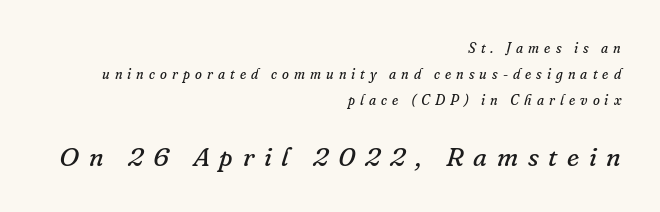
This is not heavy type; no bold has been used. Quick note: underline off. The horizontal fit of the characters is loose and conspicuously gappy. Rendered with sloped, italic letterforms. Scale increases going downward across the two blocks. Typeset ragged left — the right edge is the straight one.
